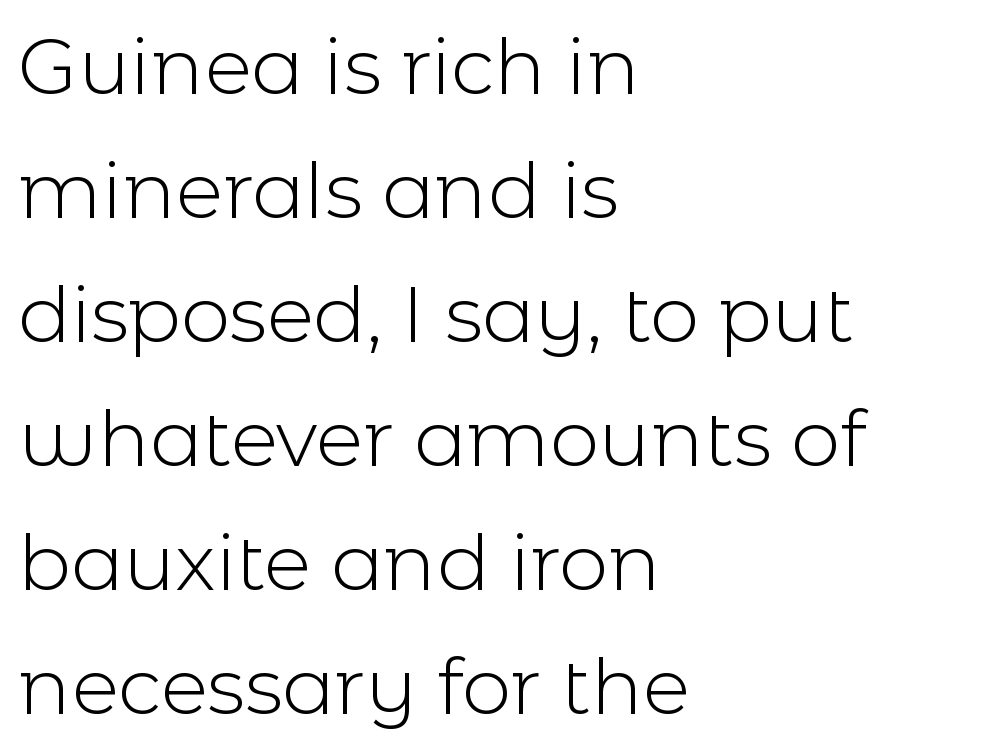
Compared with a typical body face, this is equally light or lighter still. This rendering leaves character spacing at its baseline value. A normal amount of white space separates one row of letters from the next. Type without underlining. The ragged edge is on the right, which tells us the setting is flush left.
